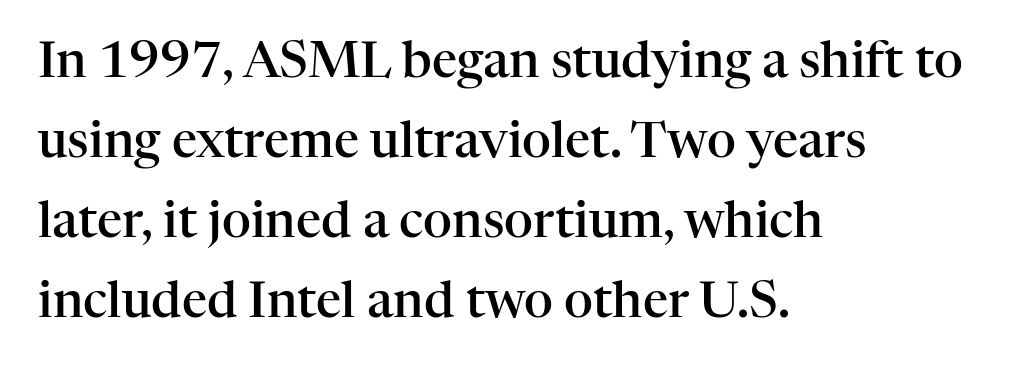
{"serif": "yes", "italic": "no", "bold": "semi", "weight": "semibold", "width": "normal", "stroke_contrast": "high", "x_height": "medium", "monospaced": "no", "underline": "no", "align": "left", "line_spacing": "normal", "line_spacing_ratio": 1.6, "letter_spacing": "normal", "letter_spacing_em": 0.0, "glyph_px": 50}
